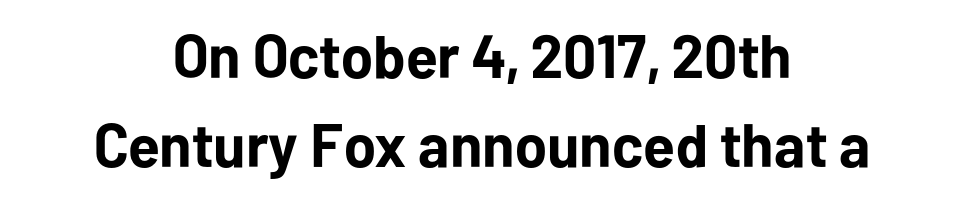
The image shows 61 px bold sans-serif type, upright; set centered, normal line spacing (1.46x), normal letter spacing, not underlined; low stroke contrast and a medium x-height.
